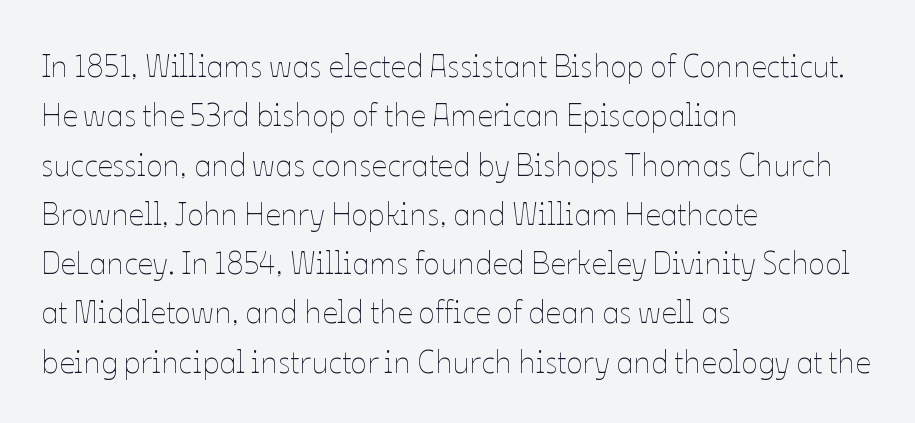
{"italic": "no", "bold": "no", "weight": "thin", "width": "normal", "stroke_contrast": "low", "x_height": "medium", "monospaced": "no", "underline": "no", "align": "left", "line_spacing": "normal", "line_spacing_ratio": 1.59, "letter_spacing": "normal", "letter_spacing_em": 0.0, "glyph_px": 31}
